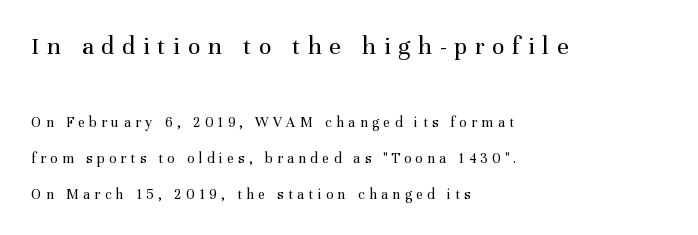
Q: Is the text bold? A: No.
Q: Is the text italic (slanted)? A: No, it is upright.
Q: Is the text underlined? A: No.
Q: How is the paragraph aligned? A: Left-aligned.
Q: Is the spacing between letters normal or unusually wide? A: Unusually wide.
Q: Is the spacing between lines tight, normal or loose? A: Loose.
Q: Which block of text is set in a larger size, the first (top) or the second (bottom)? A: The first (top) one.
